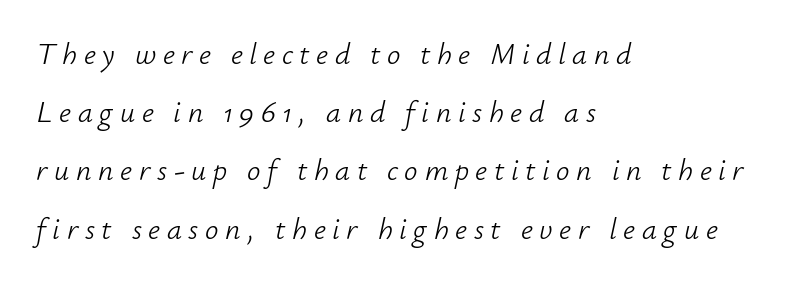
The image shows 30 px light type, italic (leaning right); set left-aligned, loose line spacing (1.94x), unusually wide letter spacing (+0.22 em), not underlined; low stroke contrast and a small x-height.
